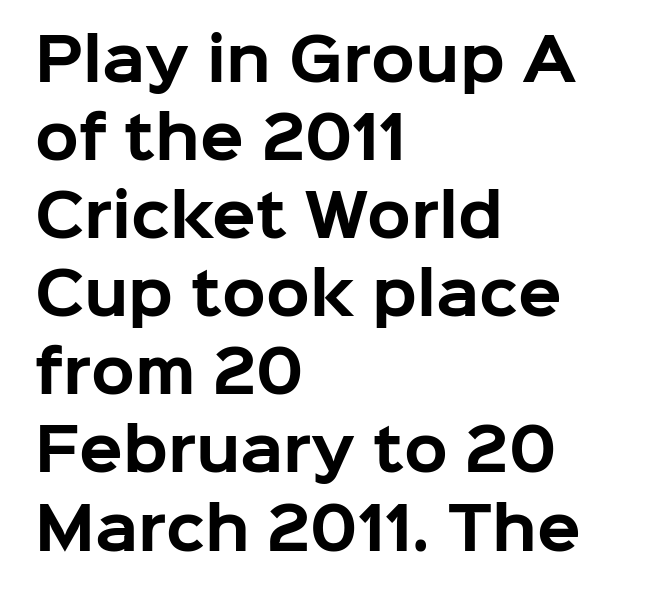
Q: Is the text bold? A: Yes.
Q: Is the text italic (slanted)? A: No, it is upright.
Q: Is the typeface a serif or a sans-serif typeface? A: Sans-serif.
Q: Is the text underlined? A: No.
Q: How is the paragraph aligned? A: Left-aligned.
Q: Is the spacing between letters normal or unusually wide? A: Normal.
Q: Is the spacing between lines tight, normal or loose? A: Normal.
Q: Width (condensed, normal, or wide)? A: Normal.
Q: Stroke contrast? A: Low.
Q: x-height? A: Medium.
Q: Monospaced? A: No.
